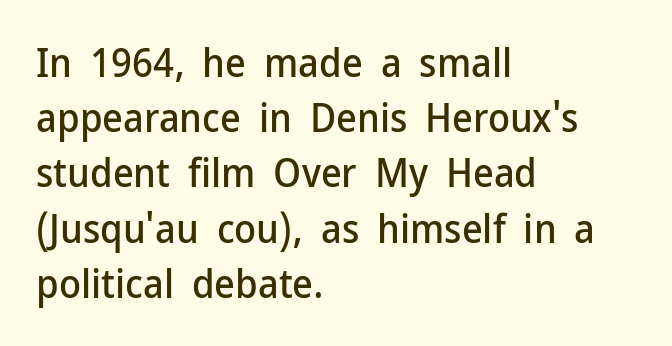
The line-height multiplier appears to be the usual default. Think of a printed novel: that variable character pitch is what you see here. The glyphs are unaccompanied by any horizontal stroke below them. Stroke terminals: plain, sans-serif.
